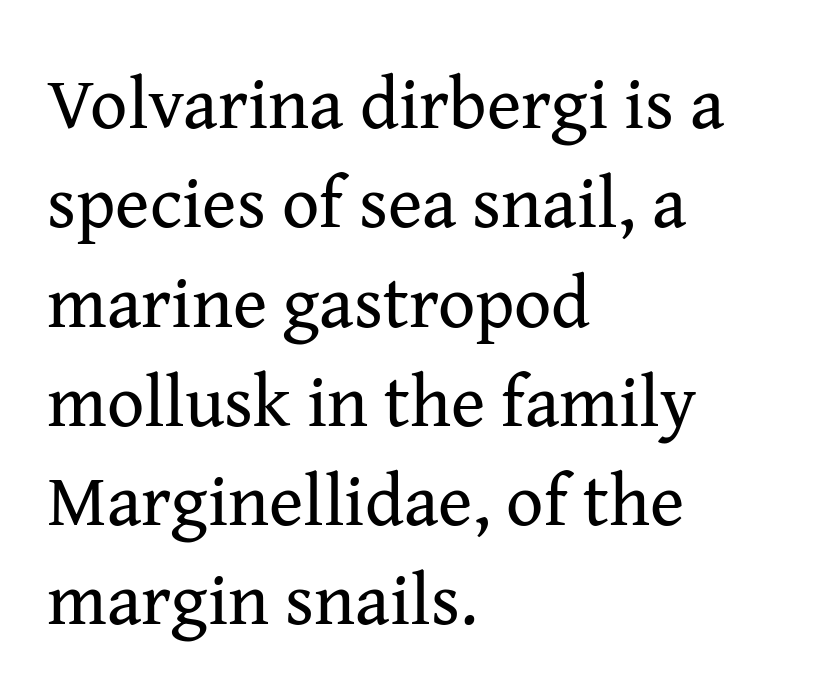
The image shows 73 px regular-weight serif type, upright; set left-aligned, normal line spacing (1.36x), normal letter spacing, not underlined; medium stroke contrast and a medium x-height.
